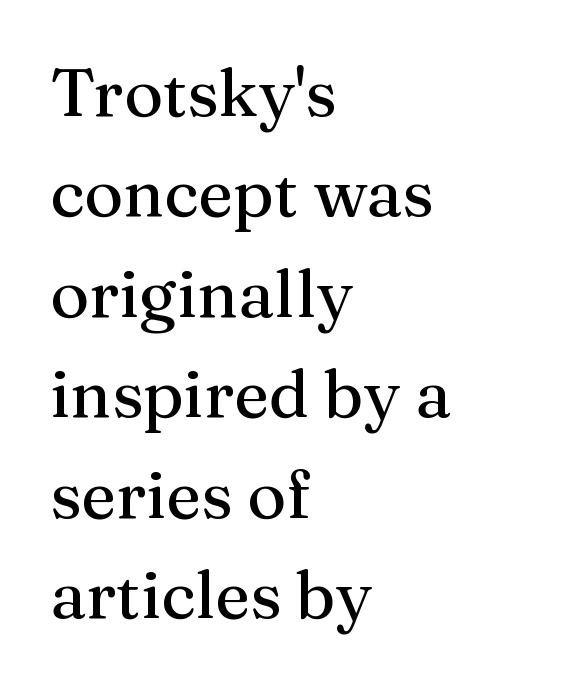
When letters stand straight like this, we call the style roman or upright. The rendering keeps characters at their native spacing. The text block is weighted toward the left margin, trailing off unevenly rightward. Clear beneath every line of the passage. The rendering uses natural spacing where letterforms have individual widths.
